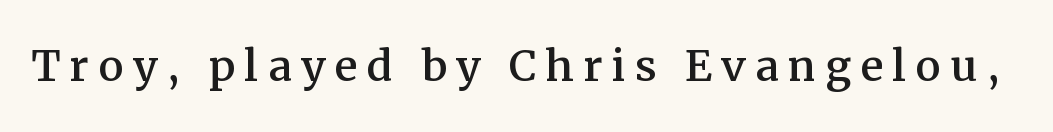
Plain, unruled lines of type. Note the varied advance widths — an 'i' is clearly narrower than an 'm'. Type style note: has serifs. The lettering holds an erect, upright posture throughout.
